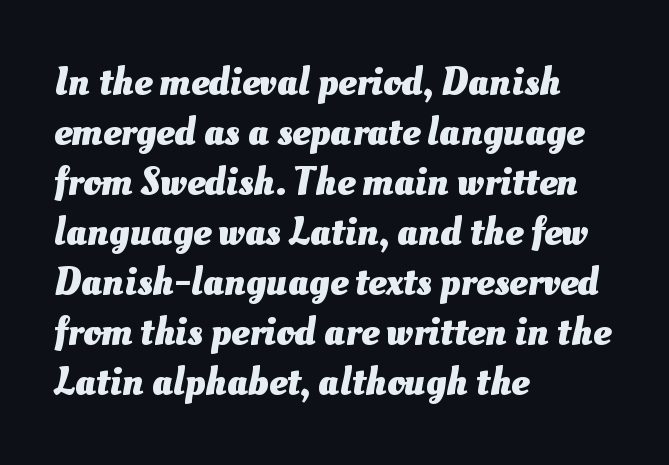
The image shows 40 px heavy type; set left-aligned, normal line spacing (1.25x), normal letter spacing, not underlined; medium stroke contrast and a small x-height.
